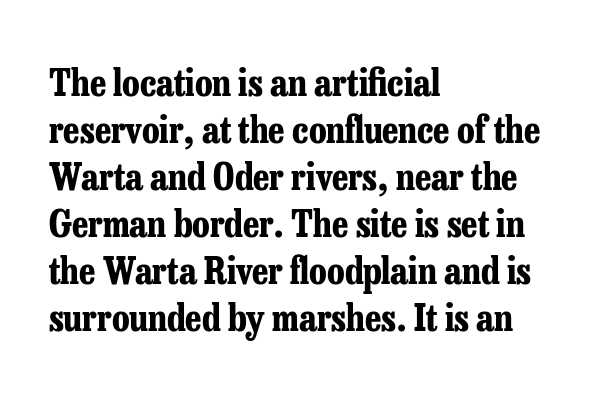
The image shows 37 px bold, condensed serif type, upright; set left-aligned, normal line spacing (1.27x), normal letter spacing, not underlined; low stroke contrast and a medium x-height.
